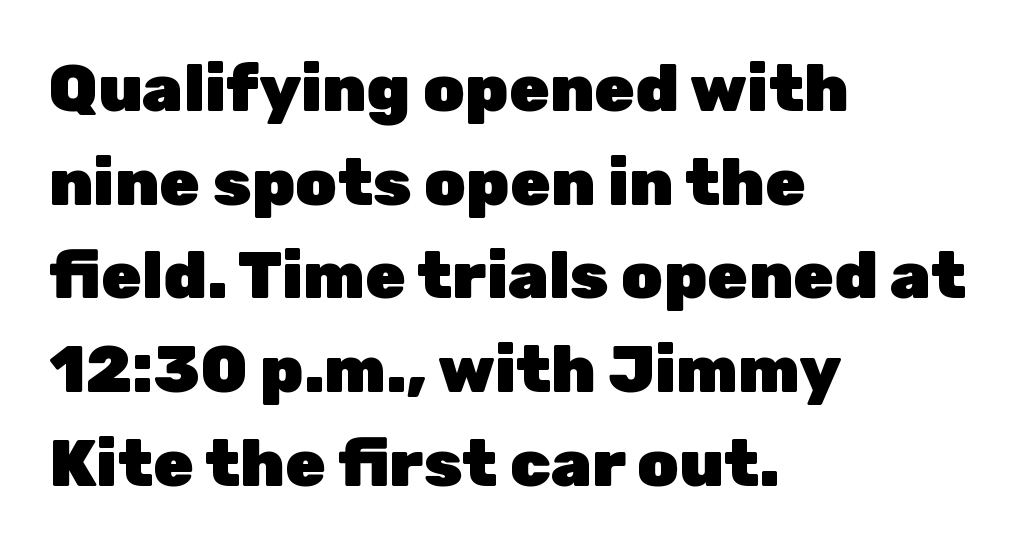
Stroke thickness is high; the sample reads as a true bold. The face used here is proportionally spaced, like ordinary book or web type. Bare-footed words on every line. How would I describe the line gaps? Plain and ordinary. The paragraph shown leans on its left margin. A typesetter would call this zero additional tracking.
